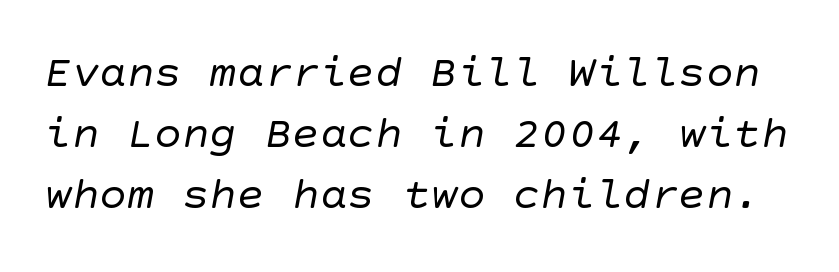
Q: Is the text bold? A: No.
Q: Is the typeface a serif or a sans-serif typeface? A: Sans-serif.
Q: Is the text underlined? A: No.
Q: Is the spacing between letters normal or unusually wide? A: Normal.
Q: Is the spacing between lines tight, normal or loose? A: Normal.
Q: Width (condensed, normal, or wide)? A: Normal.
Q: Stroke contrast? A: Low.
Q: x-height? A: Large.
